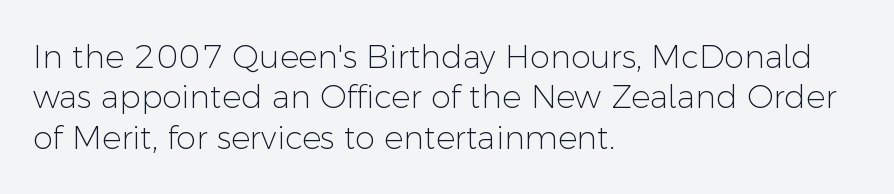
The image shows 32 px light sans-serif type, upright; set left-aligned, normal line spacing (1.26x), normal letter spacing, not underlined; low stroke contrast and a medium x-height.
